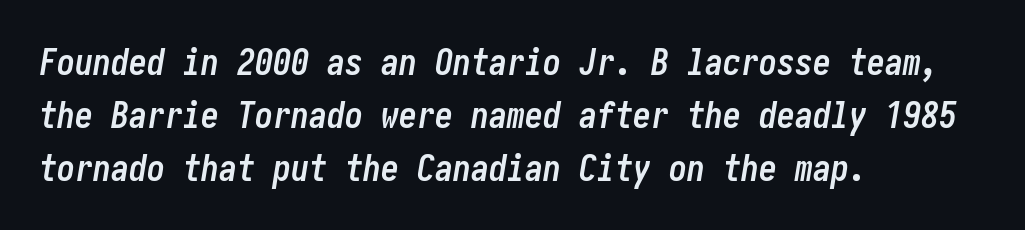
Q: Is the text bold? A: Yes.
Q: Is the text italic (slanted)? A: Yes, it leans right by about 10 degrees.
Q: Is the text underlined? A: No.
Q: How is the paragraph aligned? A: Left-aligned.
Q: Is the spacing between letters normal or unusually wide? A: Normal.
Q: Is the spacing between lines tight, normal or loose? A: Normal.
Q: Width (condensed, normal, or wide)? A: Condensed.
Q: Stroke contrast? A: Low.
Q: x-height? A: Medium.
